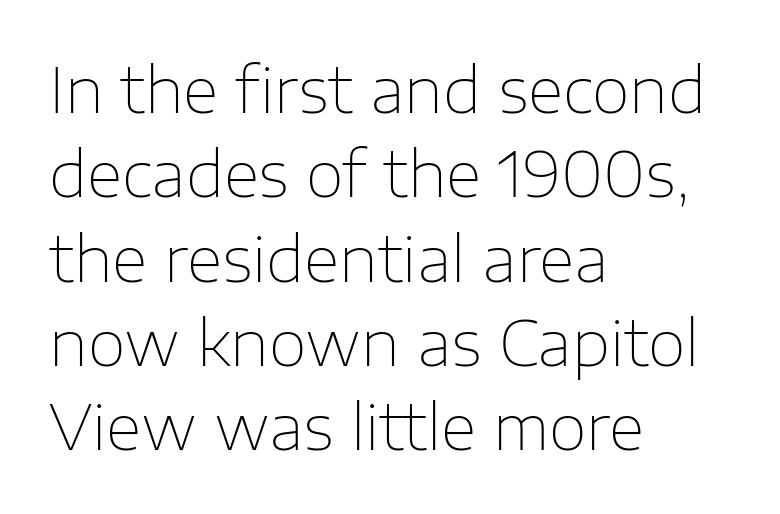
Q: Is the text bold? A: No.
Q: Is the text italic (slanted)? A: No, it is upright.
Q: Is the typeface a serif or a sans-serif typeface? A: Sans-serif.
Q: Is the text underlined? A: No.
Q: How is the paragraph aligned? A: Left-aligned.
Q: Is the spacing between letters normal or unusually wide? A: Normal.
Q: Is the spacing between lines tight, normal or loose? A: Normal.
Q: Width (condensed, normal, or wide)? A: Normal.
Q: Stroke contrast? A: Low.
Q: x-height? A: Medium.
Q: Monospaced? A: No.
